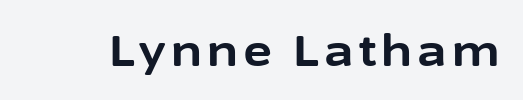
Q: Is the text bold? A: Yes.
Q: Is the text italic (slanted)? A: No, it is upright.
Q: Is the typeface a serif or a sans-serif typeface? A: Sans-serif.
Q: Is the text underlined? A: No.
Q: Width (condensed, normal, or wide)? A: Normal.
Q: Stroke contrast? A: Low.
Q: x-height? A: Medium.
Q: Monospaced? A: No.
